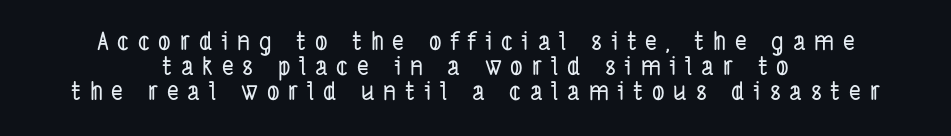
Q: Is the text underlined? A: No.
Q: How is the paragraph aligned? A: Centered.
Q: Is the spacing between letters normal or unusually wide? A: Unusually wide.
Q: Is the spacing between lines tight, normal or loose? A: Tight.
